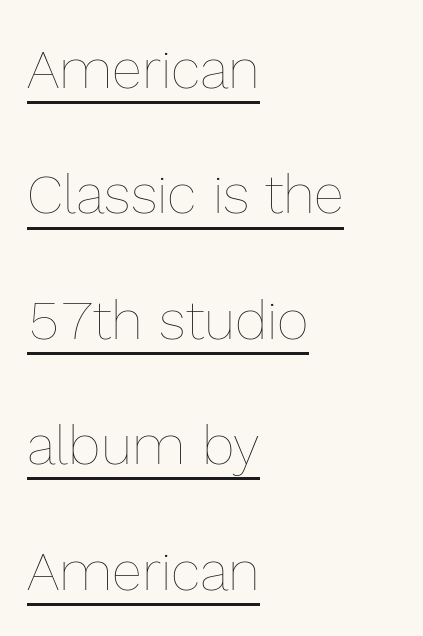
{"italic": "no", "bold": "no", "weight": "thin", "width": "normal", "x_height": "medium", "monospaced": "no", "underline": "yes", "align": "left", "line_spacing": "loose", "line_spacing_ratio": 2.28, "letter_spacing": "normal", "letter_spacing_em": 0.0, "glyph_px": 55}
